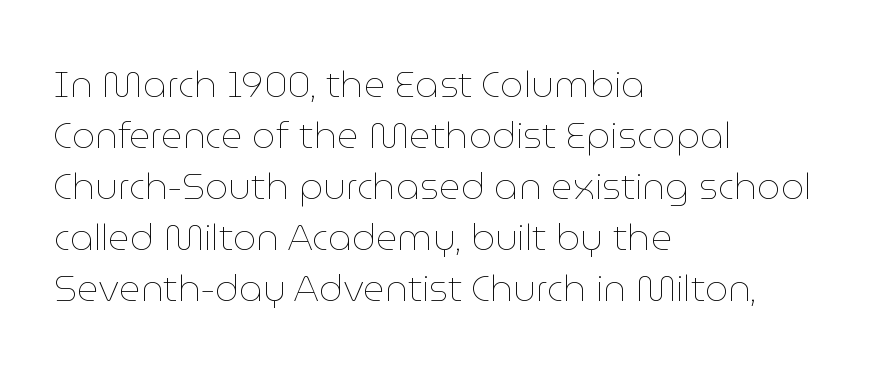
The line-height multiplier appears to be the usual default. The string is rendered with underlining switched off. These lines were composed using upright roman letters. The letters advance in unequal steps, a hallmark of proportional type.
